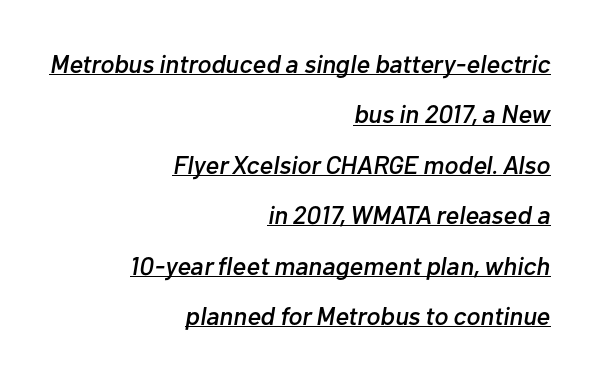
The image shows 26 px text type, italic (leaning right); set right-aligned, loose line spacing (1.94x), normal letter spacing, underlined.
